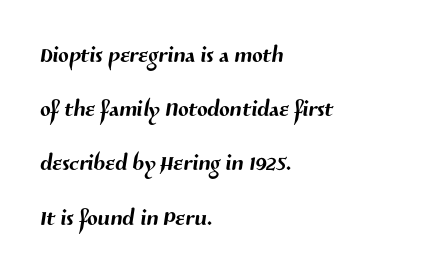
Q: Is the typeface a serif or a sans-serif typeface? A: Sans-serif.
Q: Is the text underlined? A: No.
Q: How is the paragraph aligned? A: Left-aligned.
Q: Is the spacing between letters normal or unusually wide? A: Normal.
Q: Width (condensed, normal, or wide)? A: Normal.
Q: Stroke contrast? A: Medium.
Q: x-height? A: Medium.
Q: Monospaced? A: No.
